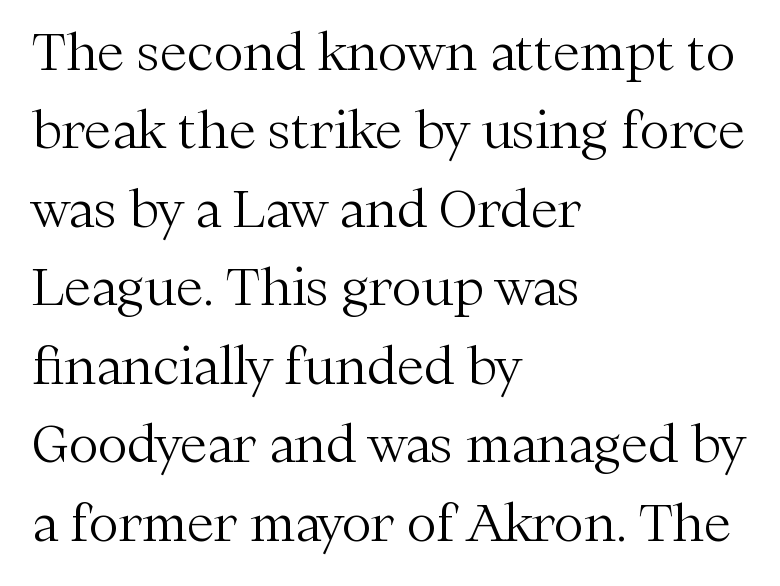
Unbolded letterforms with no extra heft. Horizontally, the lines are justified to the leading edge only. Underlining? Definitely not there. You could not count columns in this text — the font is proportionally spaced. Interline gaps are of average width in this sample.
